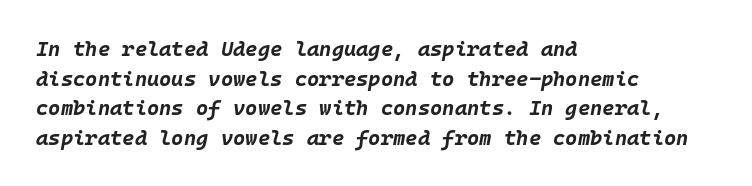
{"italic": "yes", "lean": "right", "slant_degrees": 10, "bold": "yes", "underline": "no", "align": "left", "line_spacing": "normal", "line_spacing_ratio": 1.41, "letter_spacing": "normal", "letter_spacing_em": 0.0, "glyph_px": 21}
